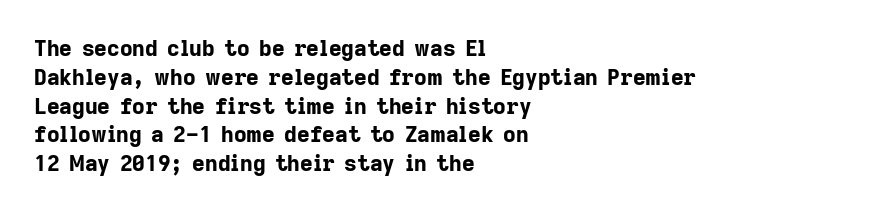
The rows are spaced the way most documents space them. Its strokes are broad and dark, the hallmark of bold type. Posture: upright roman. A bare baseline throughout the passage.
